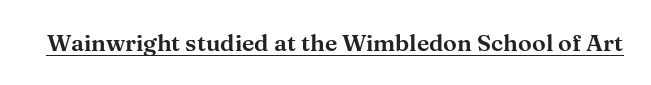
The image shows 23 px text type, upright; set normal letter spacing, underlined.
